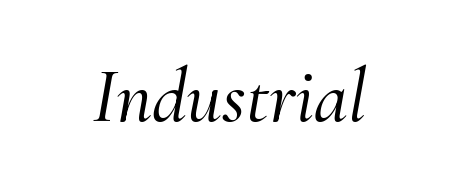
The image shows 77 px serif type, italic (leaning right); set normal letter spacing, not underlined; medium stroke contrast and a small x-height.
